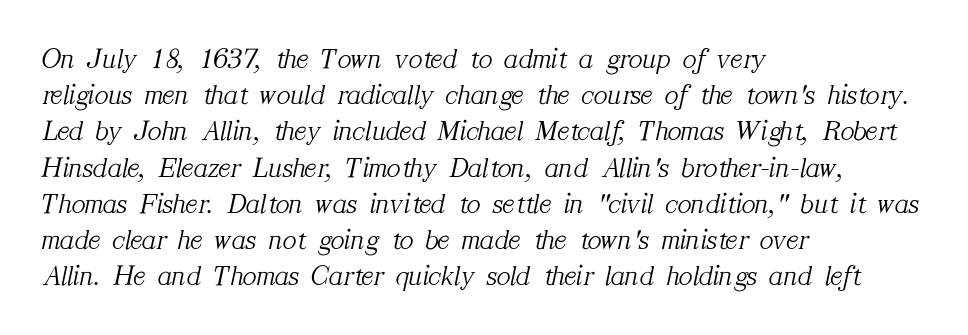
{"serif": "yes", "italic": "yes", "lean": "right", "slant_degrees": 12, "bold": "no", "weight": "light", "width": "normal", "stroke_contrast": "medium", "x_height": "medium", "monospaced": "no", "underline": "no", "align": "left", "line_spacing": "normal", "line_spacing_ratio": 1.25, "letter_spacing": "normal", "letter_spacing_em": 0.0, "glyph_px": 29}
